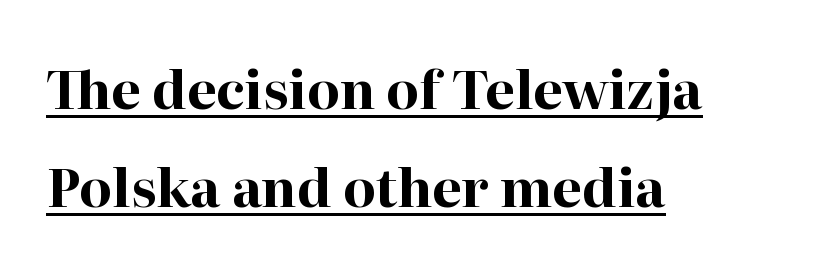
Caption: bold face, heavy strokes. How are the letters spaced? Ordinarily, with no added tracking. The face used here is proportionally spaced, like ordinary book or web type. This is roman type, the default non-slanted kind. Old-style or modern, the face here clearly has serifs. Caption: lettering with a line underneath.
